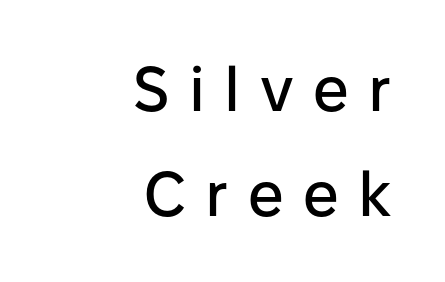
The face used here is a sans, in the tradition of grotesques and geometrics. Every row of glyphs terminates at an identical x-position on the right. Normally led — the rows are evenly, conventionally spaced. You could not count columns in this text — the font is proportionally spaced. How are the letters spaced? Widely, with obvious added tracking.
